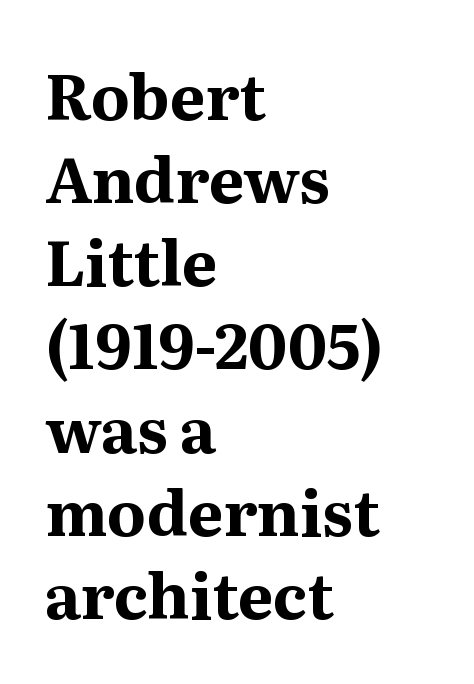
Q: Is the text bold? A: Yes.
Q: Is the text italic (slanted)? A: No, it is upright.
Q: Is the typeface a serif or a sans-serif typeface? A: Serif.
Q: Is the text underlined? A: No.
Q: How is the paragraph aligned? A: Left-aligned.
Q: Is the spacing between letters normal or unusually wide? A: Normal.
Q: Is the spacing between lines tight, normal or loose? A: Normal.
Q: Width (condensed, normal, or wide)? A: Normal.
Q: Stroke contrast? A: Medium.
Q: x-height? A: Medium.
Q: Monospaced? A: No.
